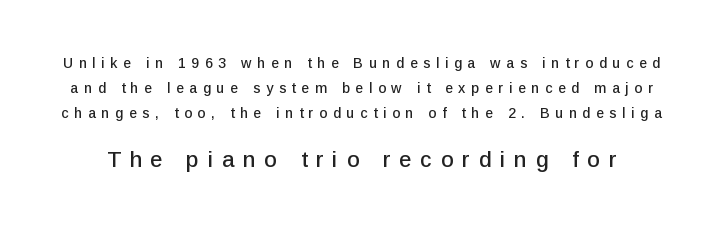
The image shows 22 px text type, upright; set line spacing 1.77x, unusually wide letter spacing (+0.4 em), not underlined; the second (bottom) block is 1.57x larger.
